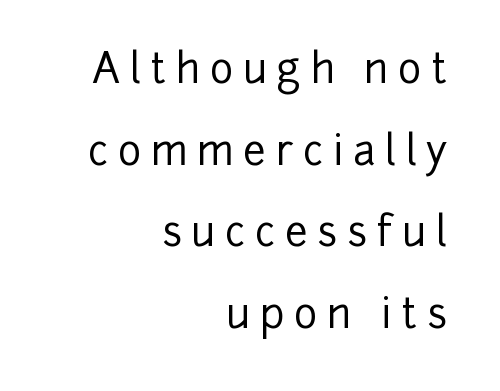
{"serif": "no", "italic": "no", "width": "normal", "stroke_contrast": "low", "x_height": "medium", "monospaced": "no", "underline": "no", "align": "right", "line_spacing": "loose", "line_spacing_ratio": 2.04, "letter_spacing": "wide", "letter_spacing_em": 0.24, "glyph_px": 40}
